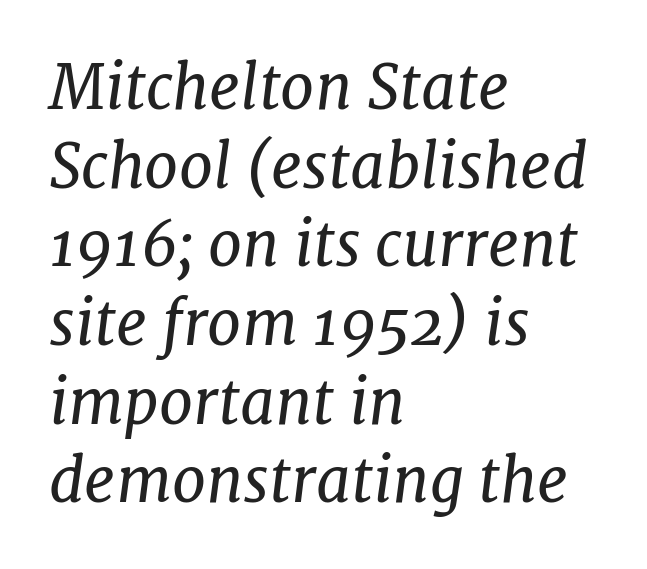
{"serif": "yes", "italic": "yes", "lean": "right", "slant_degrees": 7, "bold": "no", "weight": "regular", "width": "normal", "stroke_contrast": "low", "x_height": "medium", "monospaced": "no", "underline": "no", "align": "left", "line_spacing": "normal", "line_spacing_ratio": 1.29, "letter_spacing": "normal", "letter_spacing_em": 0.0, "glyph_px": 61}
